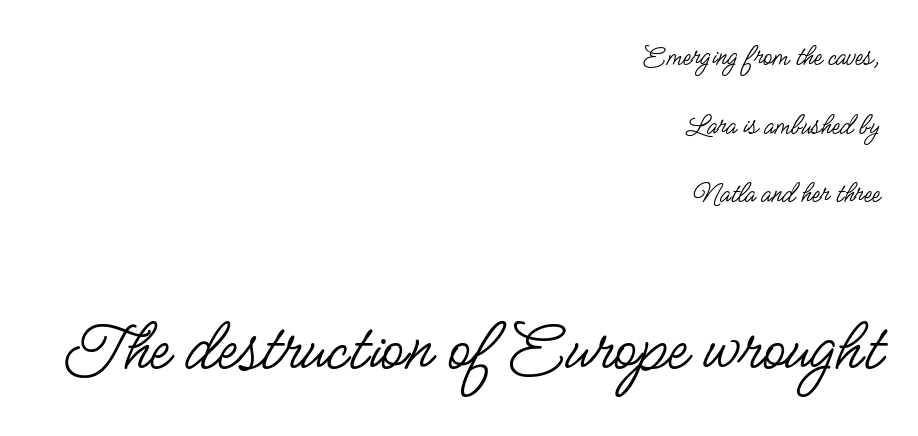
Q: Is the text bold? A: No.
Q: Is the text italic (slanted)? A: Yes.
Q: Is the typeface a serif or a sans-serif typeface? A: Sans-serif.
Q: Is the text underlined? A: No.
Q: How is the paragraph aligned? A: Right-aligned.
Q: Is the spacing between letters normal or unusually wide? A: Normal.
Q: Is the spacing between lines tight, normal or loose? A: Loose.
Q: Which block of text is set in a larger size, the first (top) or the second (bottom)? A: The second (bottom) one.
Q: Width (condensed, normal, or wide)? A: Condensed.
Q: Stroke contrast? A: Low.
Q: x-height? A: Small.
Q: Monospaced? A: No.
